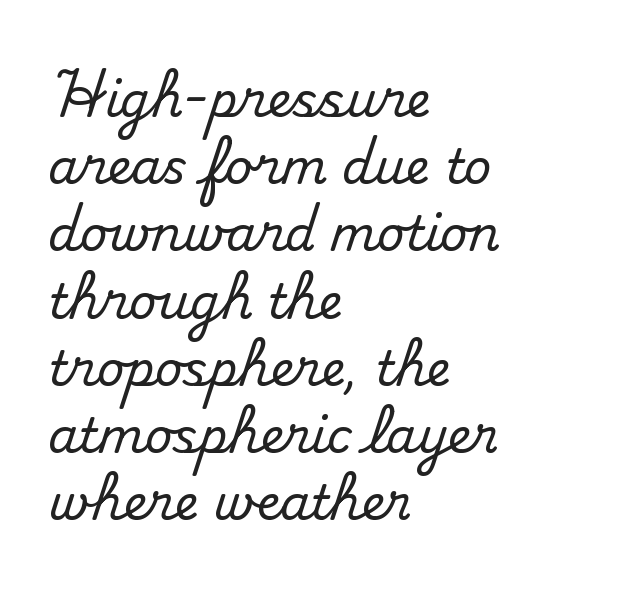
Is there much room between lines? A standard amount, neither cramped nor airy. Spacing between characters is what you'd get straight out of the box. Letterform terminals end in serifs throughout the passage. Honestly, there is no underline to notice here at all. The compositor pushed each line to the left boundary.
